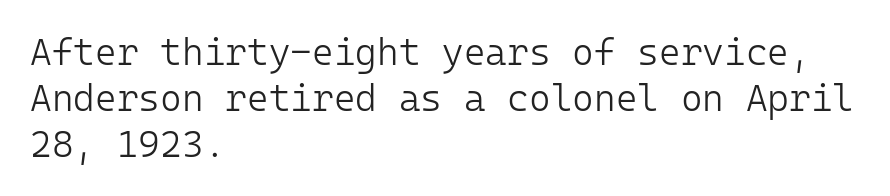
Q: Is the text bold? A: No.
Q: Is the text italic (slanted)? A: No, it is upright.
Q: Is the typeface a serif or a sans-serif typeface? A: Sans-serif.
Q: Is the text underlined? A: No.
Q: How is the paragraph aligned? A: Left-aligned.
Q: Is the spacing between letters normal or unusually wide? A: Normal.
Q: Width (condensed, normal, or wide)? A: Normal.
Q: Stroke contrast? A: Low.
Q: x-height? A: Medium.
Q: Monospaced? A: Yes.
